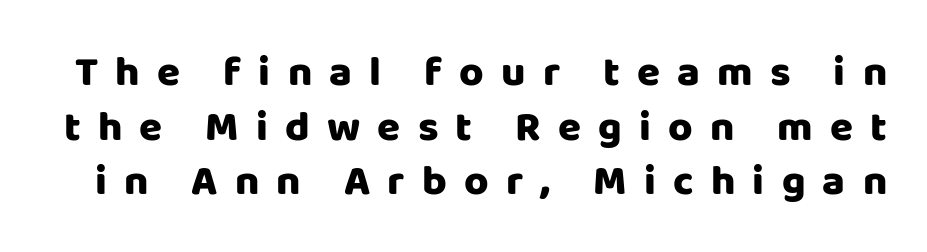
The block of text has a typical density, with ordinary space between rows. Quick note: underline off. In terms of letterspacing, this is a distinctly airy, spread setting. The glyphs in this specimen are sans serif. Every stem runs plumb, perpendicular to the baseline.
